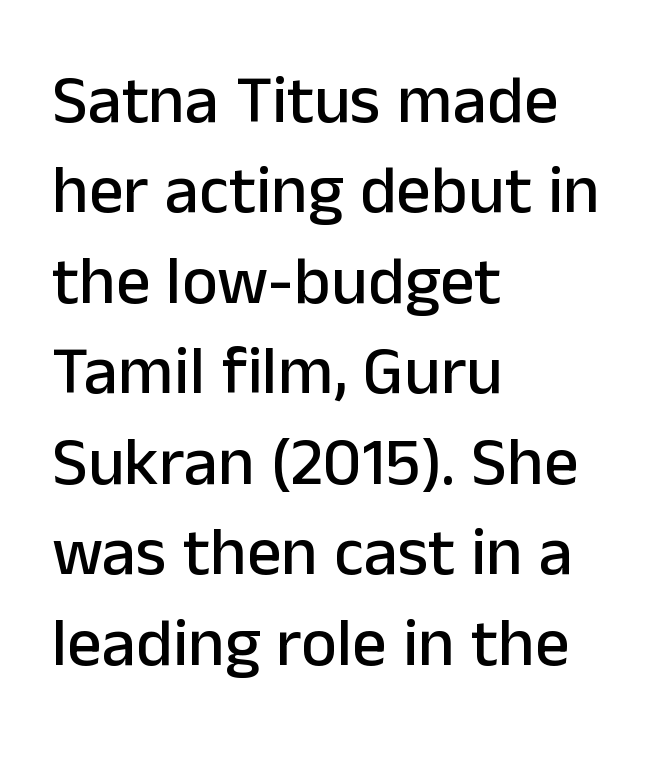
{"serif": "no", "italic": "no", "width": "normal", "stroke_contrast": "low", "x_height": "medium", "monospaced": "no", "underline": "no", "align": "left", "line_spacing": "normal", "line_spacing_ratio": 1.33, "letter_spacing": "normal", "letter_spacing_em": 0.0, "glyph_px": 68}
